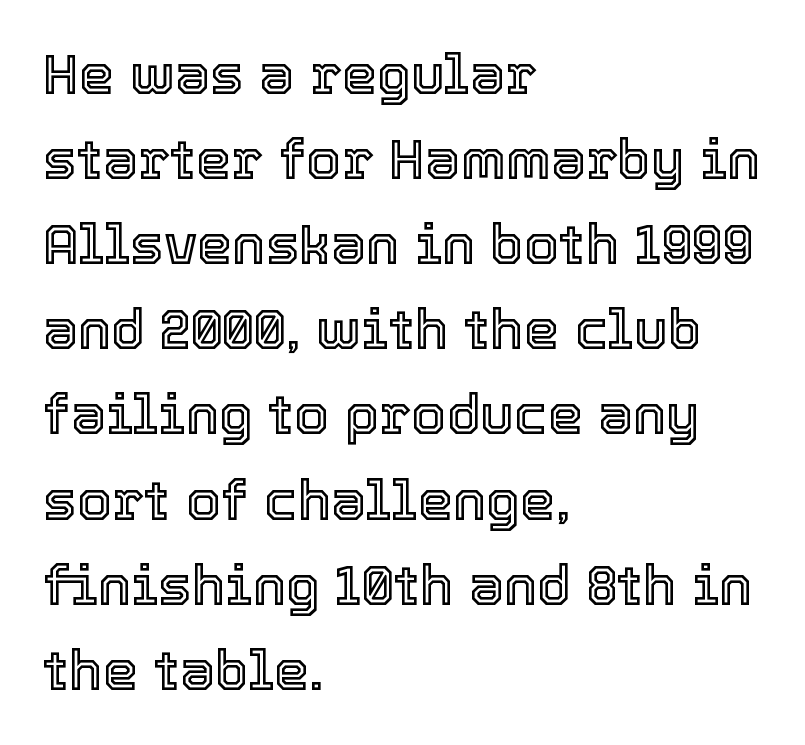
The image shows 56 px text type, upright; set left-aligned, normal line spacing (1.52x), normal letter spacing, not underlined; a medium x-height.
